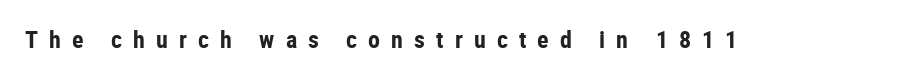
Q: Is the text bold? A: Yes.
Q: Is the text italic (slanted)? A: No, it is upright.
Q: Is the text underlined? A: No.
Q: Is the spacing between letters normal or unusually wide? A: Unusually wide.
